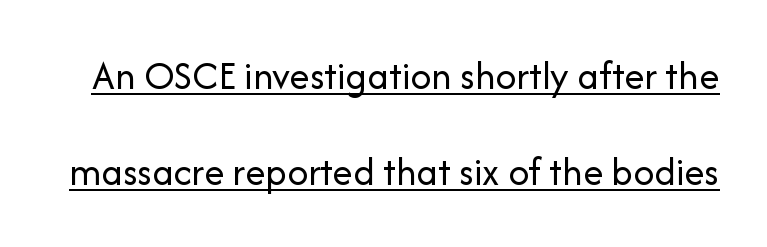
The image shows 41 px regular-weight sans-serif type, upright; set loose line spacing (2.34x), normal letter spacing, underlined; low stroke contrast and a medium x-height.
